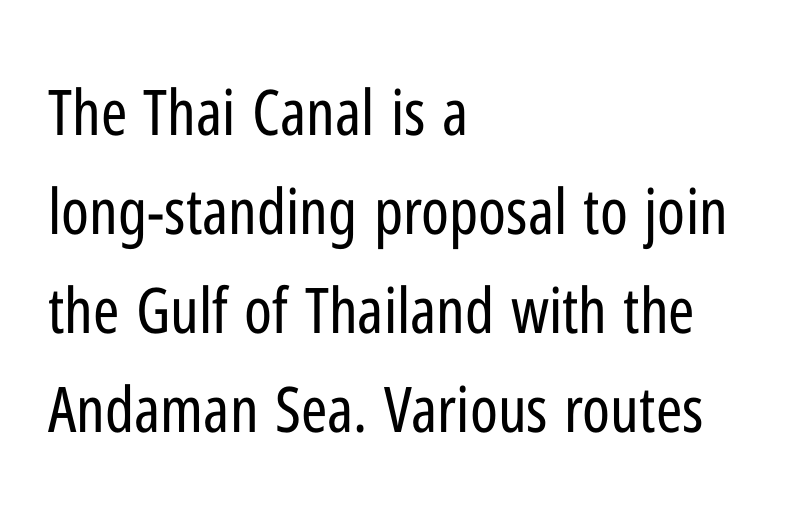
The image shows 63 px regular-weight, condensed sans-serif type, upright; set left-aligned, normal line spacing (1.57x), normal letter spacing, not underlined; low stroke contrast and a medium x-height.
